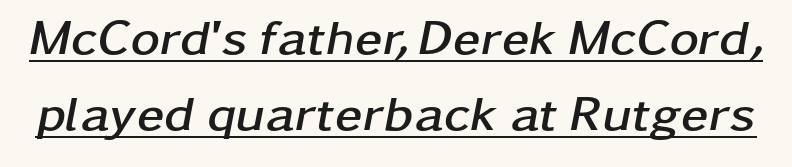
{"italic": "yes", "lean": "right", "slant_degrees": 11, "bold": "yes", "weight": "semibold", "width": "wide", "stroke_contrast": "low", "x_height": "medium", "monospaced": "no", "underline": "yes", "line_spacing": "normal", "line_spacing_ratio": 1.52, "letter_spacing": "normal", "letter_spacing_em": 0.0, "glyph_px": 50}
